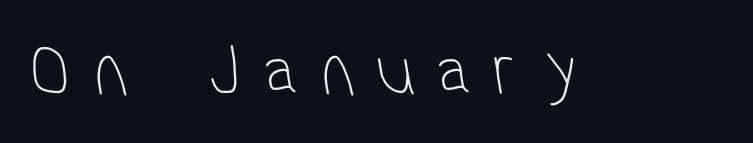
Q: Is the text bold? A: No.
Q: Is the typeface a serif or a sans-serif typeface? A: Sans-serif.
Q: Is the text underlined? A: No.
Q: Is the spacing between letters normal or unusually wide? A: Unusually wide.
Q: Width (condensed, normal, or wide)? A: Condensed.
Q: Stroke contrast? A: Low.
Q: x-height? A: Medium.
Q: Monospaced? A: No.
